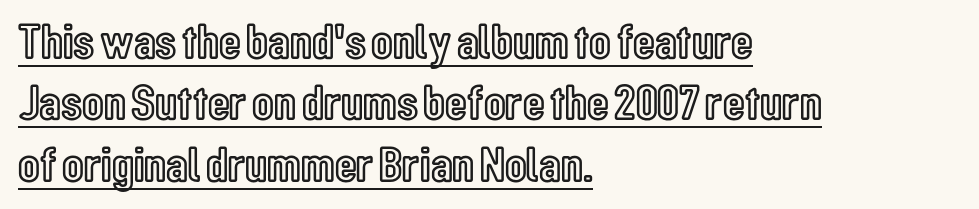
Characters remain perfectly vertical along every line. Glance below the letters and you will spot a drawn line. The passage shown is typed in a proportional face where columns would drift. The letterforms sit shoulder to shoulder at normal distance. The lines are quadded left.
